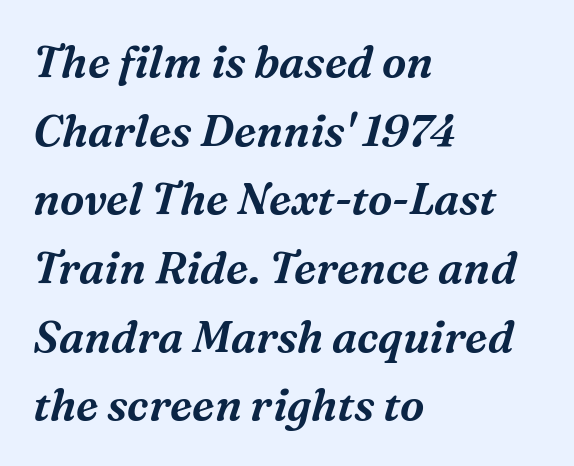
{"serif": "yes", "italic": "yes", "lean": "right", "slant_degrees": 16, "width": "normal", "stroke_contrast": "medium", "x_height": "medium", "monospaced": "no", "underline": "no", "align": "left", "line_spacing": "normal", "line_spacing_ratio": 1.56, "letter_spacing": "normal", "letter_spacing_em": 0.0, "glyph_px": 44}
